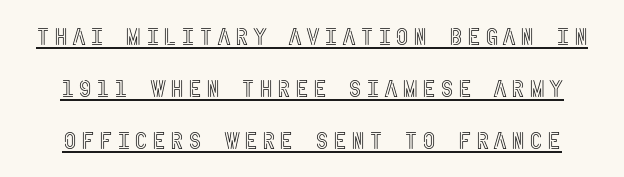
Q: Is the text italic (slanted)? A: No, it is upright.
Q: Is the text underlined? A: Yes.
Q: Is the spacing between lines tight, normal or loose? A: Loose.
